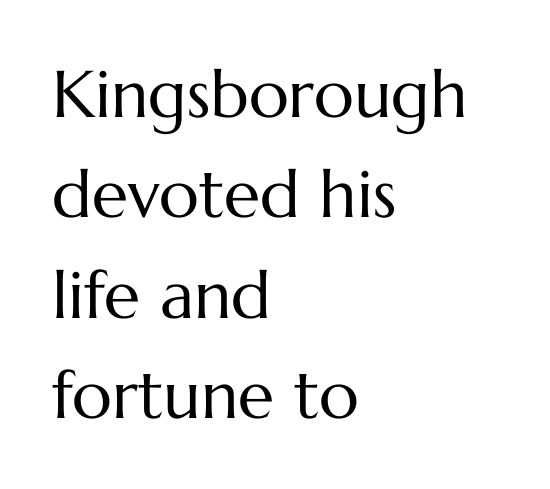
The image shows 66 px regular-weight type, upright; set left-aligned, normal line spacing (1.52x), normal letter spacing, not underlined; medium stroke contrast and a medium x-height.
